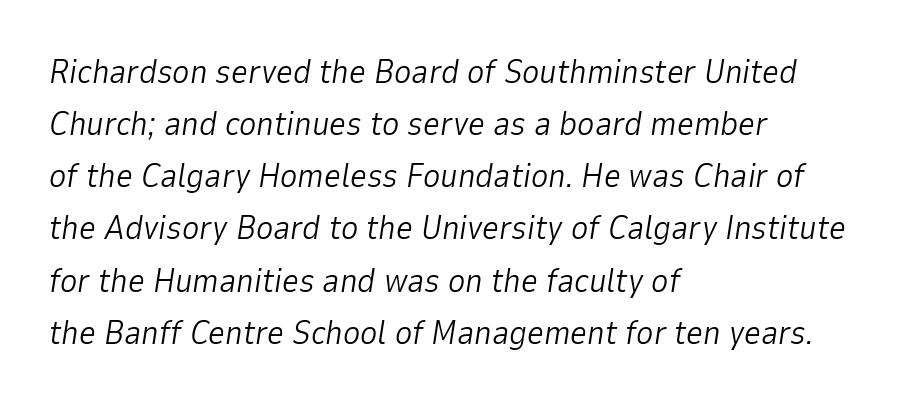
{"italic": "yes", "lean": "right", "slant_degrees": 9, "bold": "no", "weight": "light", "width": "normal", "stroke_contrast": "low", "x_height": "medium", "monospaced": "no", "underline": "no", "align": "left", "line_spacing": "normal", "line_spacing_ratio": 1.58, "letter_spacing": "normal", "letter_spacing_em": 0.0, "glyph_px": 33}
